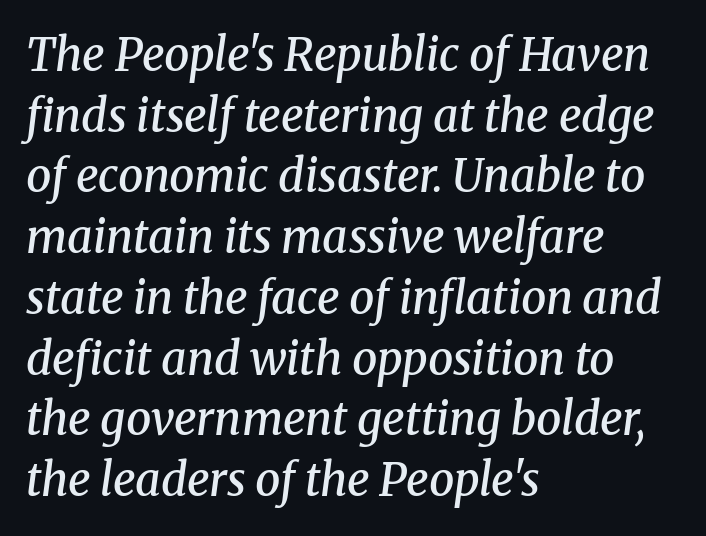
Q: Is the text bold? A: Semi-bold.
Q: Is the text italic (slanted)? A: Yes, it leans right by about 8 degrees.
Q: Is the typeface a serif or a sans-serif typeface? A: Serif.
Q: Is the text underlined? A: No.
Q: How is the paragraph aligned? A: Left-aligned.
Q: Is the spacing between letters normal or unusually wide? A: Normal.
Q: Is the spacing between lines tight, normal or loose? A: Normal.
Q: Width (condensed, normal, or wide)? A: Normal.
Q: Stroke contrast? A: Medium.
Q: x-height? A: Medium.
Q: Monospaced? A: No.
